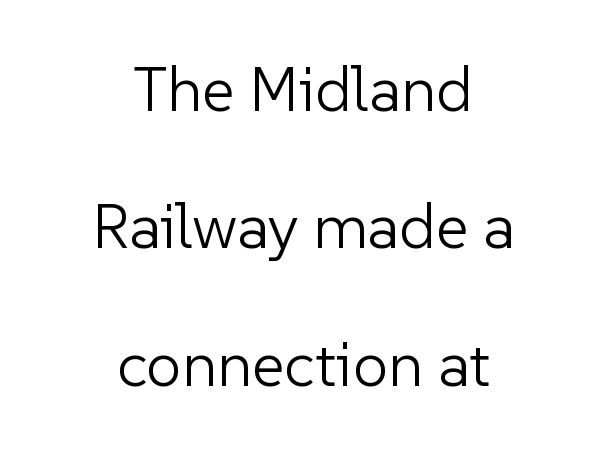
Leading: increased. These lines are rendered in a variable-pitch font. The designer went with a sans here, leaving each stem footless. Each line is balanced around a shared central axis.
